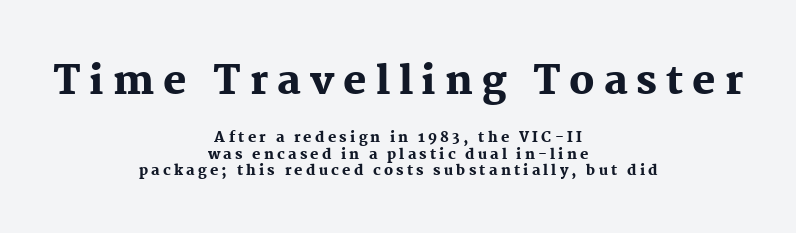
{"serif": "yes", "italic": "no", "bold": "yes", "weight": "heavy", "width": "normal", "stroke_contrast": "medium", "x_height": "medium", "monospaced": "no", "underline": "no", "align": "center", "line_spacing_ratio": 1.16, "letter_spacing": "wide", "letter_spacing_em": 0.23, "larger_block": "first", "size_ratio": 2.79, "glyph_px": 39}
